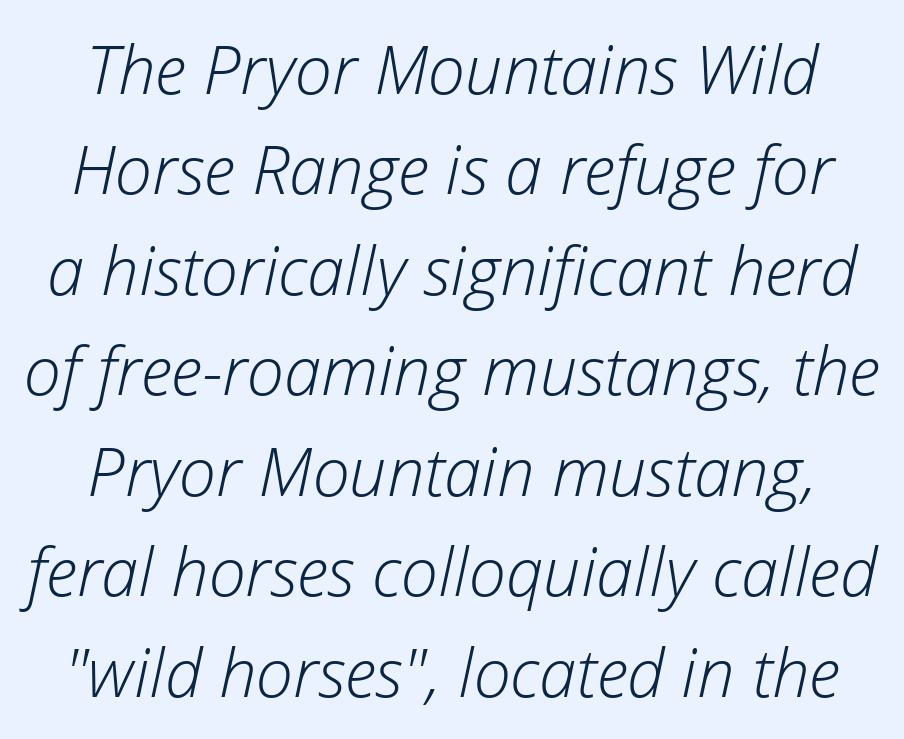
Q: Is the text bold? A: No.
Q: Is the text italic (slanted)? A: Yes, it leans right by about 12 degrees.
Q: Is the text underlined? A: No.
Q: Is the spacing between letters normal or unusually wide? A: Normal.
Q: Is the spacing between lines tight, normal or loose? A: Normal.
Q: Width (condensed, normal, or wide)? A: Normal.
Q: Stroke contrast? A: Low.
Q: x-height? A: Medium.
Q: Monospaced? A: No.
